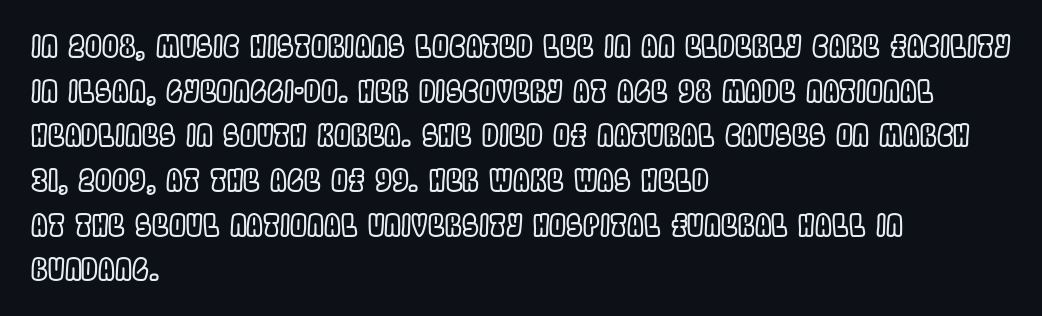
{"italic": "no", "width": "condensed", "x_height": "large", "monospaced": "no", "underline": "no", "align": "left", "line_spacing": "normal", "line_spacing_ratio": 1.49, "letter_spacing": "normal", "letter_spacing_em": 0.0, "glyph_px": 30}
